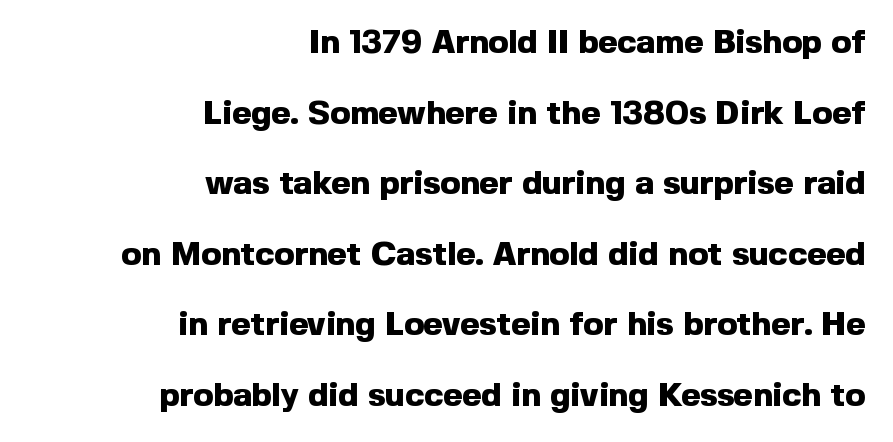
{"serif": "no", "italic": "no", "bold": "yes", "weight": "heavy", "width": "normal", "x_height": "medium", "monospaced": "no", "underline": "no", "align": "right", "line_spacing": "loose", "line_spacing_ratio": 2.14, "letter_spacing": "normal", "letter_spacing_em": 0.0, "glyph_px": 33}
